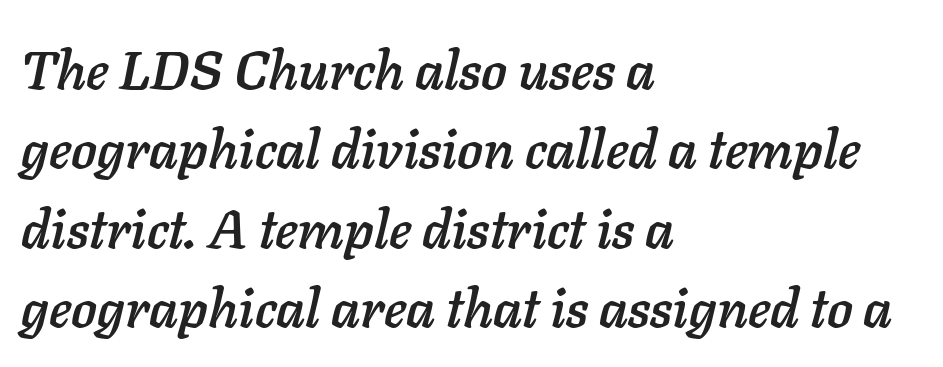
Default kerning and tracking; the words read as compact shapes. In terms of posture, this sample is oblique. Which margin do the lines hug? The left one — the right edge is uneven. Words float on clear page, feet unadorned.
